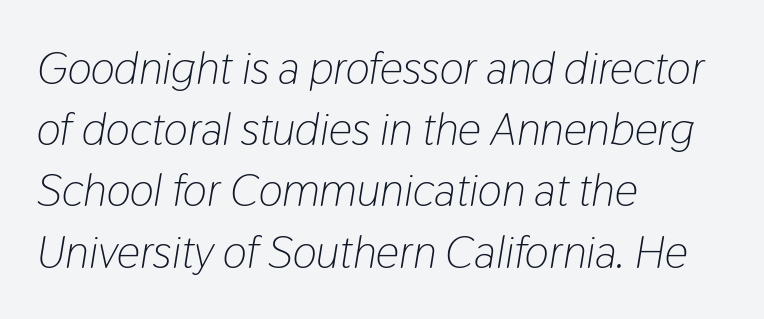
Q: Is the text bold? A: No.
Q: Is the text italic (slanted)? A: Yes, it leans right by about 9 degrees.
Q: Is the text underlined? A: No.
Q: How is the paragraph aligned? A: Left-aligned.
Q: Is the spacing between letters normal or unusually wide? A: Normal.
Q: Is the spacing between lines tight, normal or loose? A: Normal.
Q: Width (condensed, normal, or wide)? A: Condensed.
Q: Stroke contrast? A: Low.
Q: x-height? A: Medium.
Q: Monospaced? A: No.
